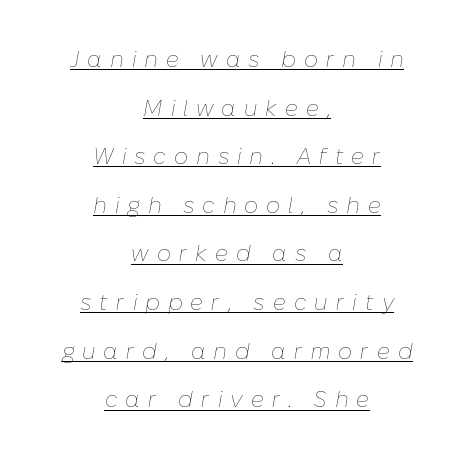
The image shows 22 px text type, italic (leaning right); set centered, loose line spacing (2.21x), unusually wide letter spacing (+0.36 em), underlined.
